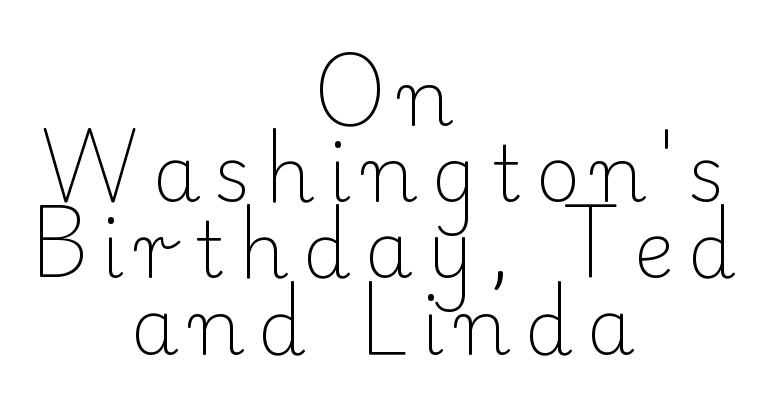
{"serif": "yes", "italic": "no", "bold": "no", "weight": "light", "width": "normal", "stroke_contrast": "low", "x_height": "small", "monospaced": "no", "underline": "no", "align": "center", "line_spacing": "tight", "line_spacing_ratio": 0.99, "glyph_px": 77}
